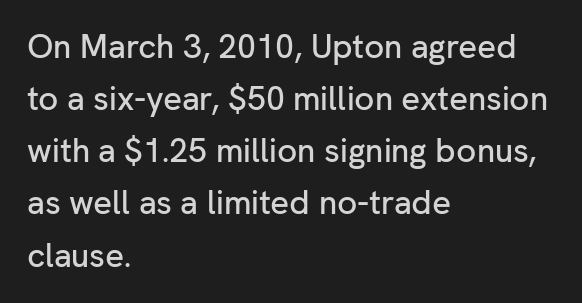
You could not count columns in this text — the font is proportionally spaced. Notice how the passage keeps a crisp vertical edge on the left only. The rows are spaced the way most documents space them. Nothing sits at the stroke ends, so this counts as sans-serif. Observe the ordinary spacing: letters are neighbours, not strangers.
